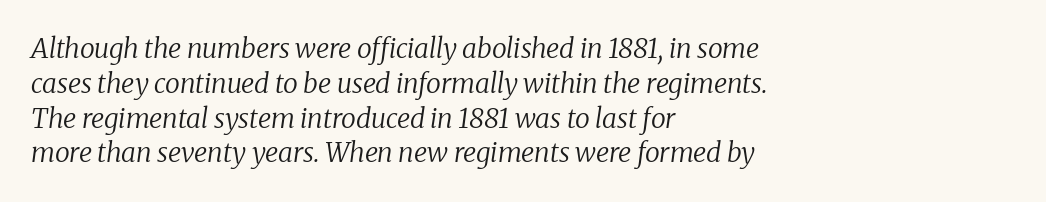
Q: Is the text bold? A: No.
Q: Is the text italic (slanted)? A: Yes, it leans right by about 8 degrees.
Q: Is the text underlined? A: No.
Q: How is the paragraph aligned? A: Left-aligned.
Q: Is the spacing between letters normal or unusually wide? A: Normal.
Q: Is the spacing between lines tight, normal or loose? A: Normal.
